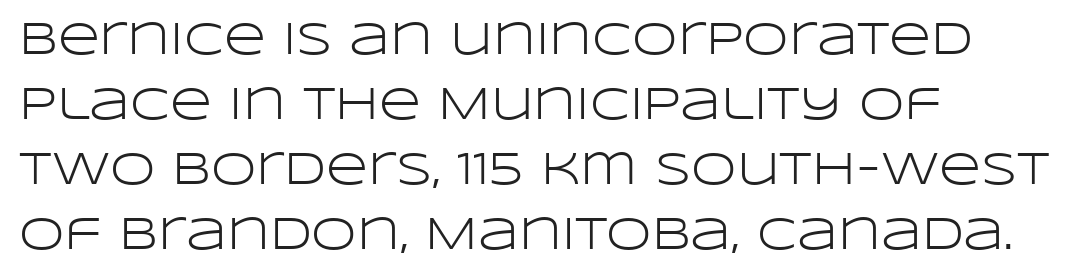
The image shows 46 px light, wide sans-serif type, upright; set left-aligned, normal line spacing (1.41x), normal letter spacing, not underlined; low stroke contrast and a large x-height.
